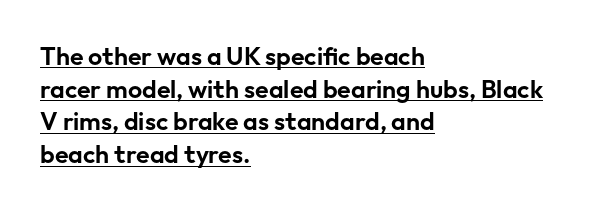
The image shows 25 px text type, upright; set left-aligned, normal line spacing (1.31x), normal letter spacing, underlined.
